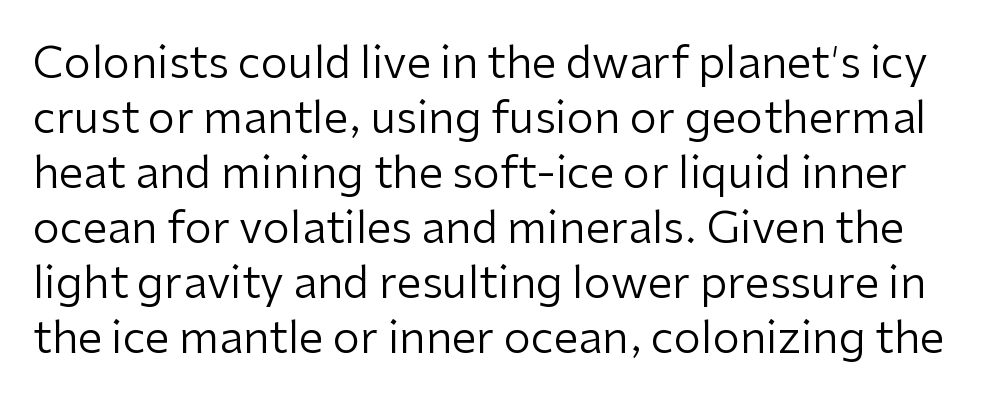
{"serif": "no", "italic": "no", "bold": "no", "weight": "regular", "width": "normal", "stroke_contrast": "low", "x_height": "medium", "monospaced": "no", "underline": "no", "line_spacing": "normal", "line_spacing_ratio": 1.25, "letter_spacing": "normal", "letter_spacing_em": 0.0, "glyph_px": 44}
